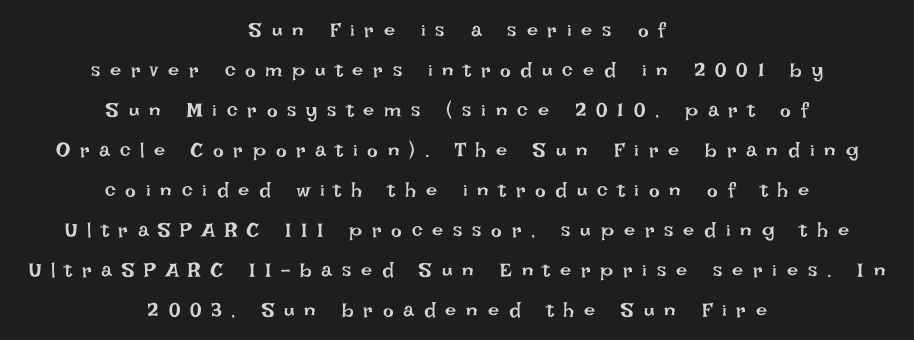
Q: Is the text bold? A: No.
Q: Is the text italic (slanted)? A: No, it is upright.
Q: Is the text underlined? A: No.
Q: How is the paragraph aligned? A: Centered.
Q: Is the spacing between letters normal or unusually wide? A: Unusually wide.
Q: Is the spacing between lines tight, normal or loose? A: Loose.
